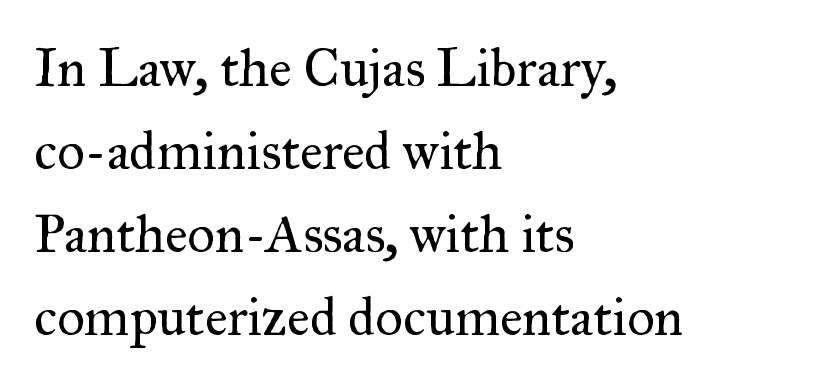
Quick note: underline off. You can tell it's not italic because the verticals are truly vertical. The text was rendered using a seriffed face with decorative stroke endings. These lines are set flush left with a ragged right edge. The designer left line spacing at the default.
